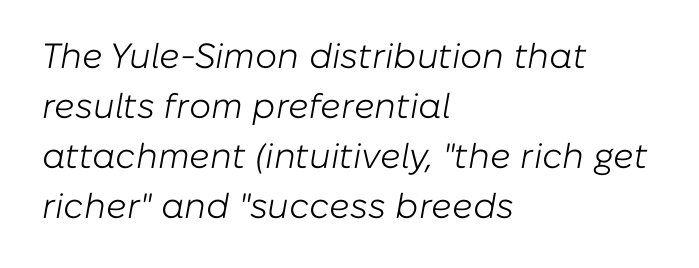
{"italic": "yes", "lean": "right", "slant_degrees": 10, "bold": "no", "weight": "light", "width": "normal", "stroke_contrast": "low", "x_height": "medium", "monospaced": "no", "underline": "no", "align": "left", "line_spacing": "normal", "line_spacing_ratio": 1.43, "letter_spacing": "normal", "letter_spacing_em": 0.0, "glyph_px": 35}
